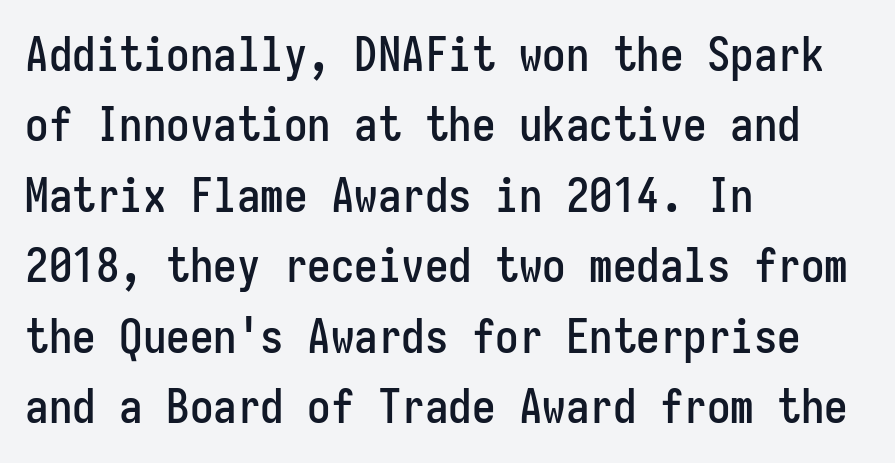
The typography opts for an upright posture over an oblique one. Students, note that the glyphs here touch the page at normal intervals. The line-height multiplier appears to be the usual default. The baseline area is clear. Note: no serifs on the glyphs.
